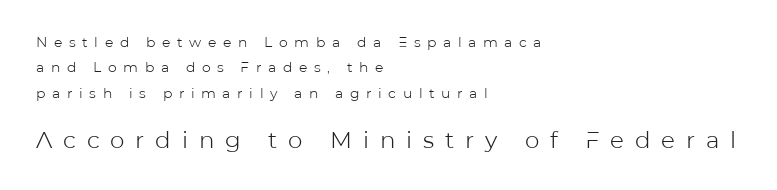
Q: Is the text bold? A: No.
Q: Is the text italic (slanted)? A: No, it is upright.
Q: Is the text underlined? A: No.
Q: How is the paragraph aligned? A: Left-aligned.
Q: Is the spacing between letters normal or unusually wide? A: Unusually wide.
Q: Which block of text is set in a larger size, the first (top) or the second (bottom)? A: The second (bottom) one.
